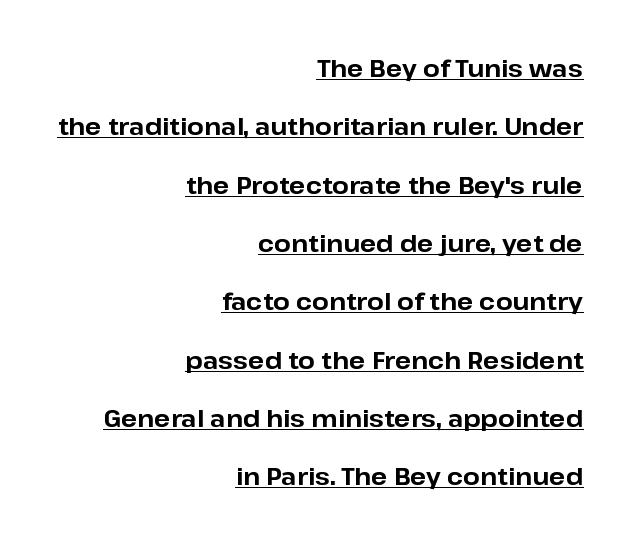
{"italic": "no", "bold": "yes", "underline": "yes", "align": "right", "line_spacing": "loose", "line_spacing_ratio": 2.43, "letter_spacing": "normal", "letter_spacing_em": 0.0, "glyph_px": 24}
